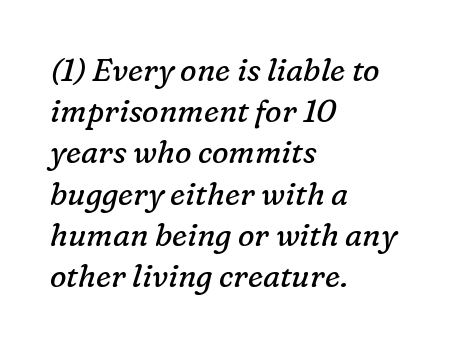
The image shows 31 px regular-weight serif type, italic (leaning right); set left-aligned, normal line spacing (1.33x), normal letter spacing, not underlined; low stroke contrast and a medium x-height.
